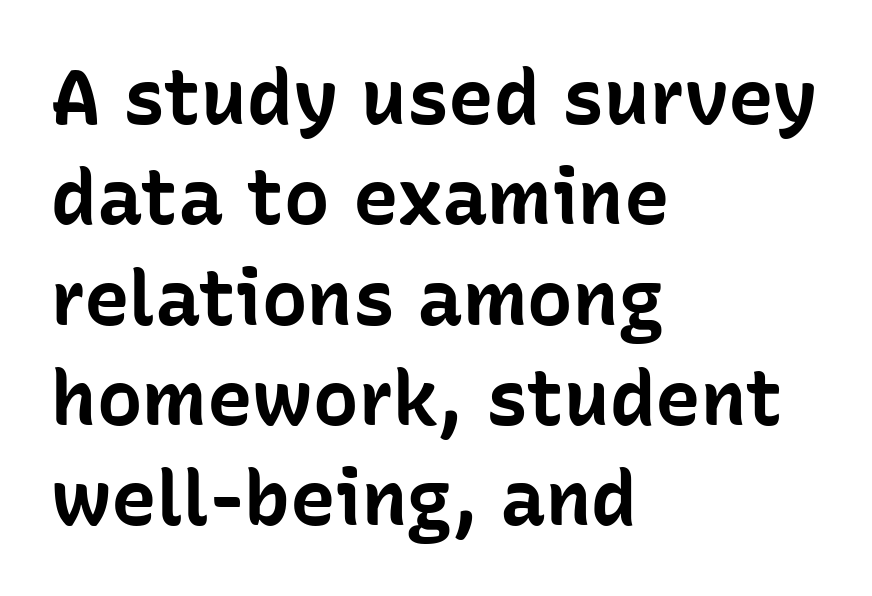
The image shows 76 px bold sans-serif type, upright; set left-aligned, normal line spacing (1.32x), normal letter spacing, not underlined; low stroke contrast and a medium x-height.
